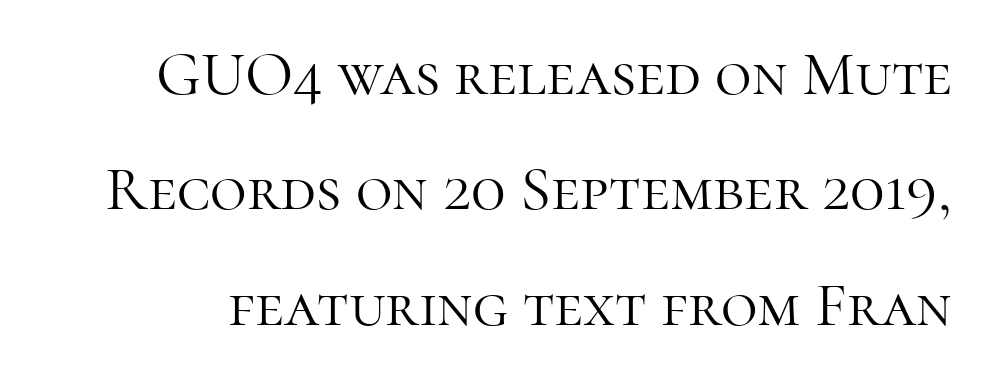
Small tapered or slab feet sit at the stroke ends, so this counts as serif. The typesetting does not lean heavy: it is not bold. Italic? Not at all — the glyphs are vertical. Characters follow at the spacing the type designer built in. Proportional: the letters do not fall into vertical columns. Honestly, there is no underline to notice here at all.
